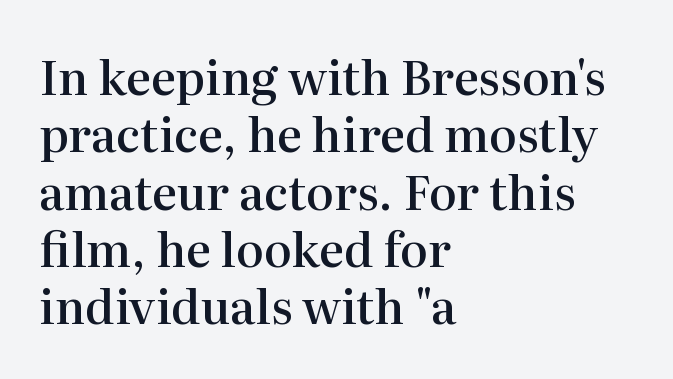
Q: Is the text bold? A: Semi-bold.
Q: Is the text italic (slanted)? A: No, it is upright.
Q: Is the typeface a serif or a sans-serif typeface? A: Serif.
Q: Is the text underlined? A: No.
Q: How is the paragraph aligned? A: Left-aligned.
Q: Is the spacing between letters normal or unusually wide? A: Normal.
Q: Width (condensed, normal, or wide)? A: Normal.
Q: Stroke contrast? A: High.
Q: x-height? A: Medium.
Q: Monospaced? A: No.
